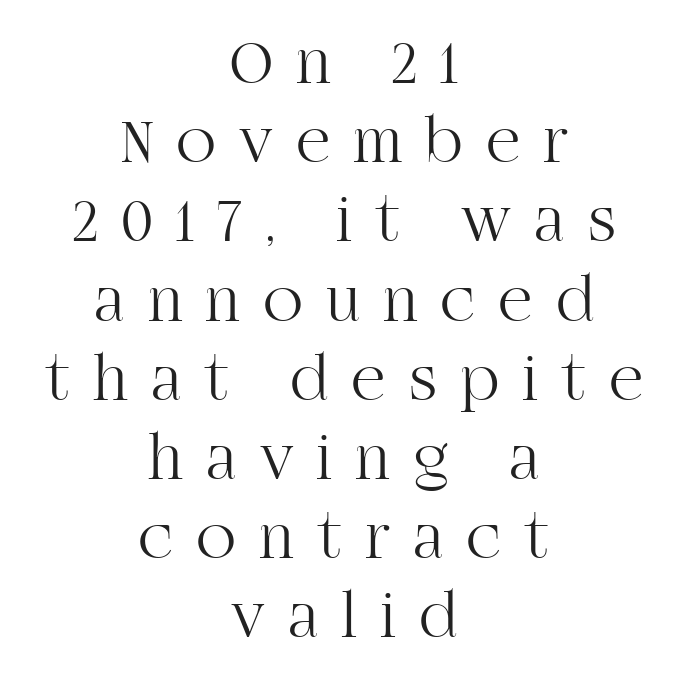
Typeset on center — no edge is straight. The passage shown is typed in a proportional face where columns would drift. This sample uses an upright cut, with every glyph sitting square on the baseline. The tracking reads as deliberately expanded to a designer's eye.
